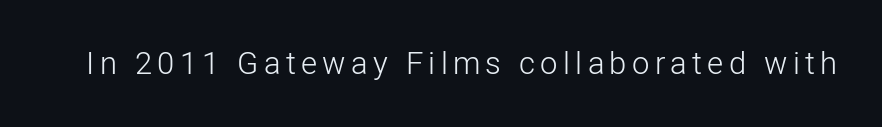
Q: Is the text bold? A: No.
Q: Is the text italic (slanted)? A: No, it is upright.
Q: Is the typeface a serif or a sans-serif typeface? A: Sans-serif.
Q: Is the text underlined? A: No.
Q: Width (condensed, normal, or wide)? A: Normal.
Q: Stroke contrast? A: Low.
Q: x-height? A: Medium.
Q: Monospaced? A: No.
